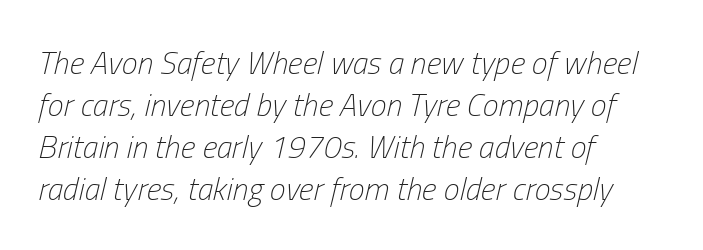
The image shows 32 px light, condensed type, italic (leaning right); set left-aligned, normal line spacing (1.31x), normal letter spacing, not underlined; low stroke contrast and a medium x-height.
